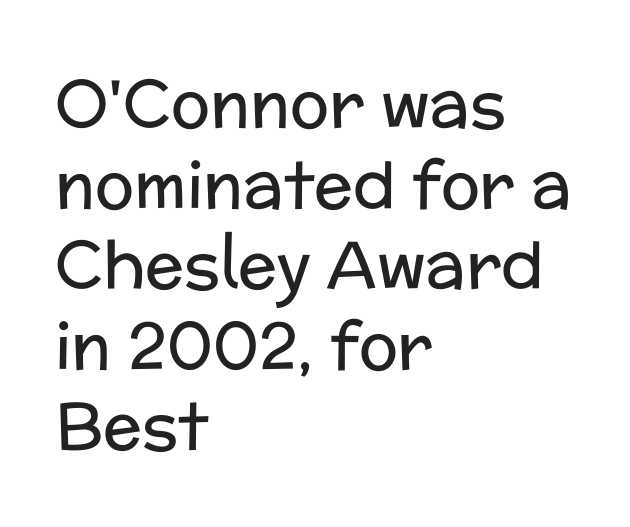
The image shows 65 px regular-weight sans-serif type, upright; set left-aligned, line spacing 1.24x, normal letter spacing, not underlined; low stroke contrast and a medium x-height.
